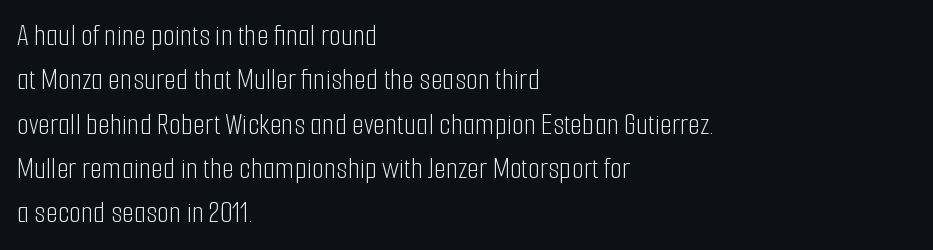
{"serif": "no", "italic": "no", "bold": "no", "weight": "light", "width": "condensed", "stroke_contrast": "low", "x_height": "medium", "monospaced": "no", "underline": "no", "align": "left", "line_spacing": "normal", "line_spacing_ratio": 1.43, "letter_spacing": "normal", "letter_spacing_em": 0.0, "glyph_px": 31}
